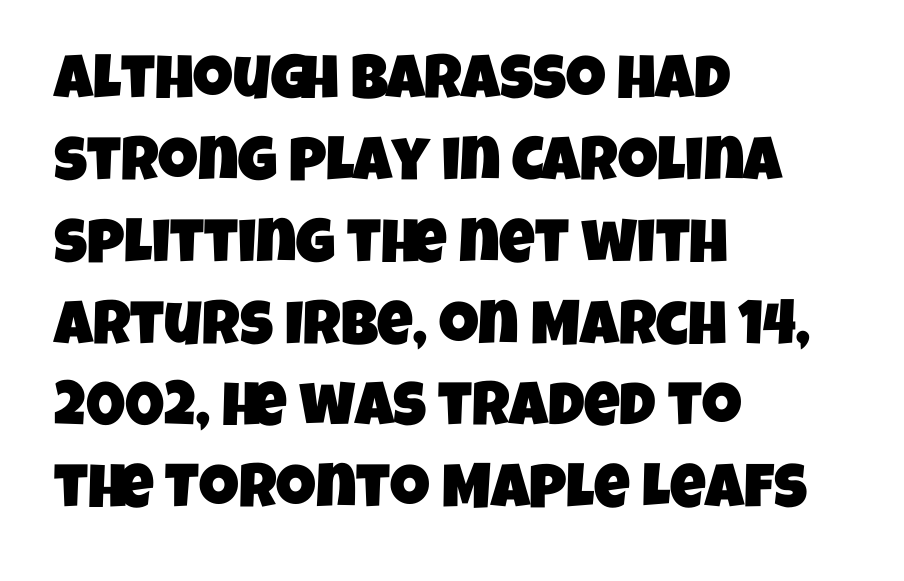
{"serif": "no", "width": "condensed", "stroke_contrast": "low", "x_height": "large", "monospaced": "no", "underline": "no", "align": "left", "line_spacing": "normal", "line_spacing_ratio": 1.32, "letter_spacing": "normal", "letter_spacing_em": 0.0, "glyph_px": 62}
